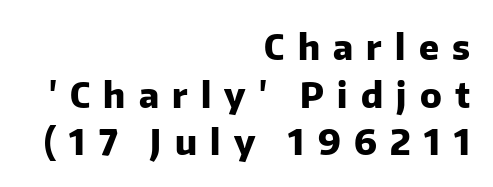
The designer went with a sans here, leaving each stem footless. Notice how the stems are strictly vertical — no italics here. Strong, thick strokes mark this as bold type. Honestly, the letter spacing is so wide it's the main thing you notice. Descenders are the only things crossing below the line.
